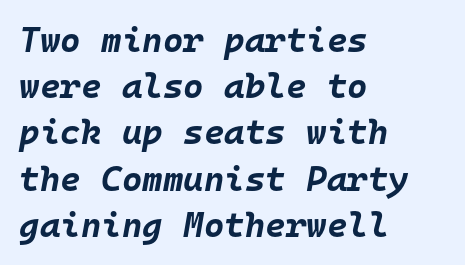
Every character sits at an angle, as italics do. Only glyphs here, with clear space below each row. Reading down the block, your eye returns to a fixed left position each line. Nobody touched the tracking dial on this one. Do the characters align in a grid? Yes, the font is monospaced.
